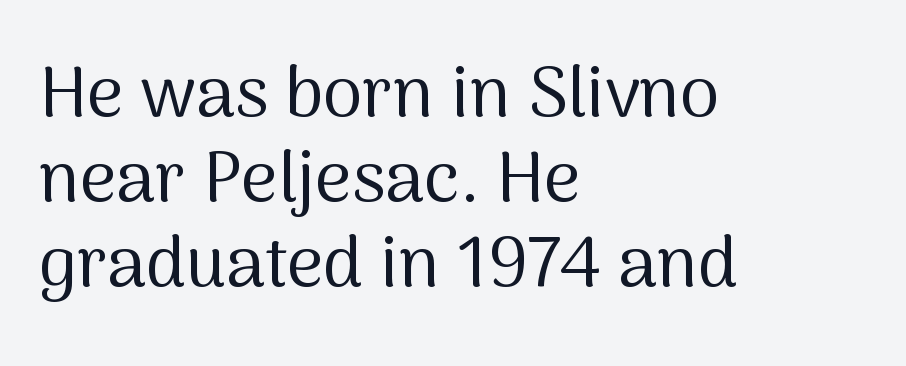
Q: Is the text bold? A: No.
Q: Is the text italic (slanted)? A: No, it is upright.
Q: Is the typeface a serif or a sans-serif typeface? A: Sans-serif.
Q: Is the text underlined? A: No.
Q: How is the paragraph aligned? A: Left-aligned.
Q: Is the spacing between letters normal or unusually wide? A: Normal.
Q: Width (condensed, normal, or wide)? A: Normal.
Q: Stroke contrast? A: Medium.
Q: x-height? A: Medium.
Q: Monospaced? A: No.
